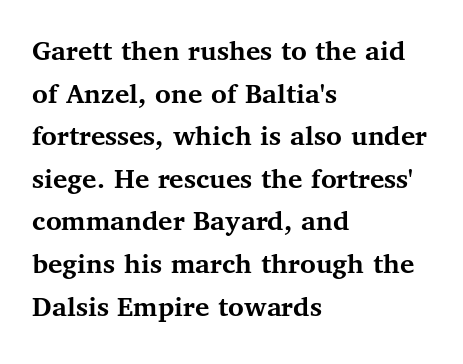
A roman cut, with each character standing at attention. The letters sit at their default tracking, neither squeezed nor spread. Evenly set lines give the paragraph a standard silhouette. Strong, thick strokes mark this as bold type.
